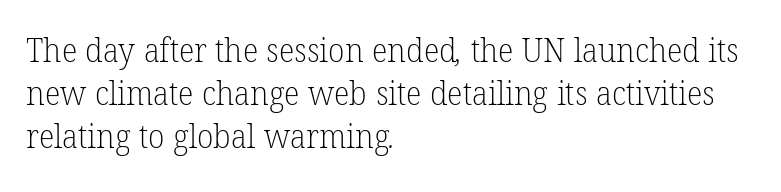
{"serif": "yes", "bold": "no", "weight": "light", "width": "normal", "stroke_contrast": "low", "x_height": "medium", "monospaced": "no", "underline": "no", "align": "left", "line_spacing": "normal", "line_spacing_ratio": 1.31, "letter_spacing": "normal", "letter_spacing_em": 0.0, "glyph_px": 33}
